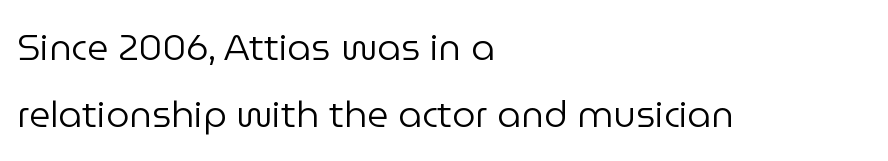
Q: Is the text bold? A: No.
Q: Is the text italic (slanted)? A: No, it is upright.
Q: Is the typeface a serif or a sans-serif typeface? A: Sans-serif.
Q: Is the text underlined? A: No.
Q: How is the paragraph aligned? A: Left-aligned.
Q: Is the spacing between letters normal or unusually wide? A: Normal.
Q: Width (condensed, normal, or wide)? A: Normal.
Q: Stroke contrast? A: Low.
Q: x-height? A: Medium.
Q: Monospaced? A: No.
